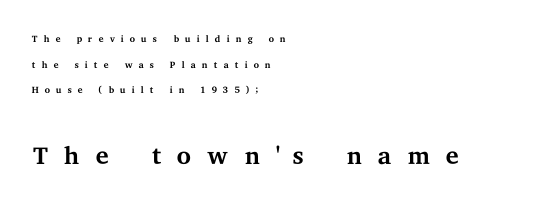
The image shows 37 px regular-weight, wide serif type, upright; set left-aligned, line spacing 1.83x, unusually wide letter spacing (+0.4 em), not underlined; the second (bottom) block is 2.64x larger; medium stroke contrast and a medium x-height.
